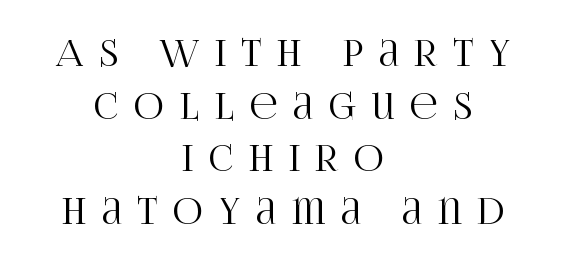
Rendered with straight, roman letterforms. Note the varied advance widths — an 'i' is clearly narrower than an 'm'. What stands out about the letter spacing? Its width — letters are far apart. Is there much room between lines? A standard amount, neither cramped nor airy.
